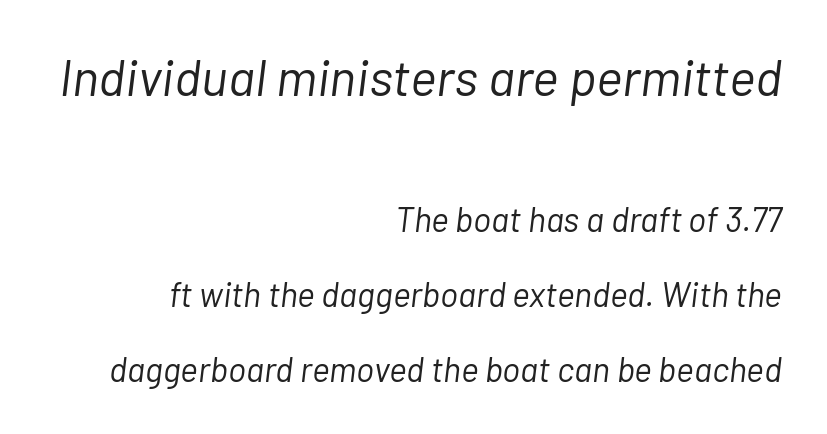
Q: Is the text bold? A: No.
Q: Is the text italic (slanted)? A: Yes, it leans right by about 7 degrees.
Q: Is the text underlined? A: No.
Q: How is the paragraph aligned? A: Right-aligned.
Q: Is the spacing between letters normal or unusually wide? A: Normal.
Q: Is the spacing between lines tight, normal or loose? A: Loose.
Q: Which block of text is set in a larger size, the first (top) or the second (bottom)? A: The first (top) one.
Q: Width (condensed, normal, or wide)? A: Normal.
Q: Stroke contrast? A: Low.
Q: x-height? A: Medium.
Q: Monospaced? A: No.
